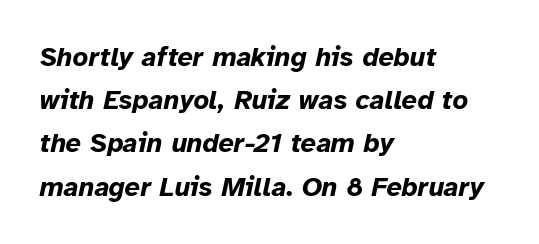
Q: Is the text bold? A: Yes.
Q: Is the text italic (slanted)? A: Yes, it leans right by about 12 degrees.
Q: Is the text underlined? A: No.
Q: How is the paragraph aligned? A: Left-aligned.
Q: Is the spacing between letters normal or unusually wide? A: Normal.
Q: Is the spacing between lines tight, normal or loose? A: Normal.
